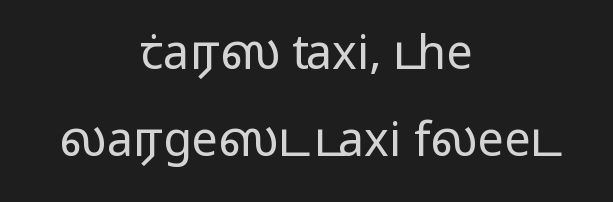
{"serif": "no", "italic": "no", "bold": "no", "weight": "regular", "width": "wide", "stroke_contrast": "low", "x_height": "medium", "monospaced": "no", "underline": "no", "align": "center", "line_spacing_ratio": 1.86, "letter_spacing": "normal", "letter_spacing_em": 0.0, "glyph_px": 47}
